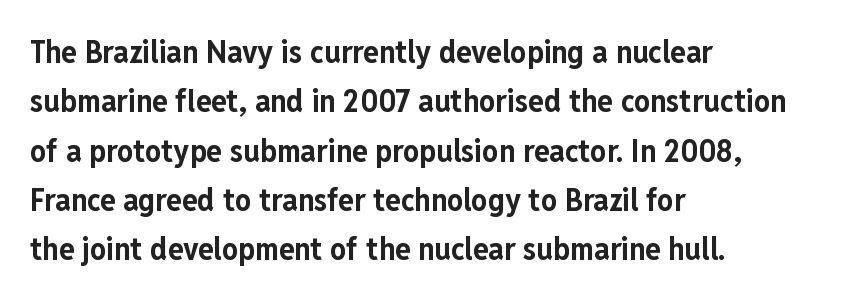
Lines of text with bare space underneath. Caption: standard tracking, unaltered. Compared with an ordinary text face, these strokes are far heavier — a full bold. Are there feet on the stems? There aren't — it's a sans.
